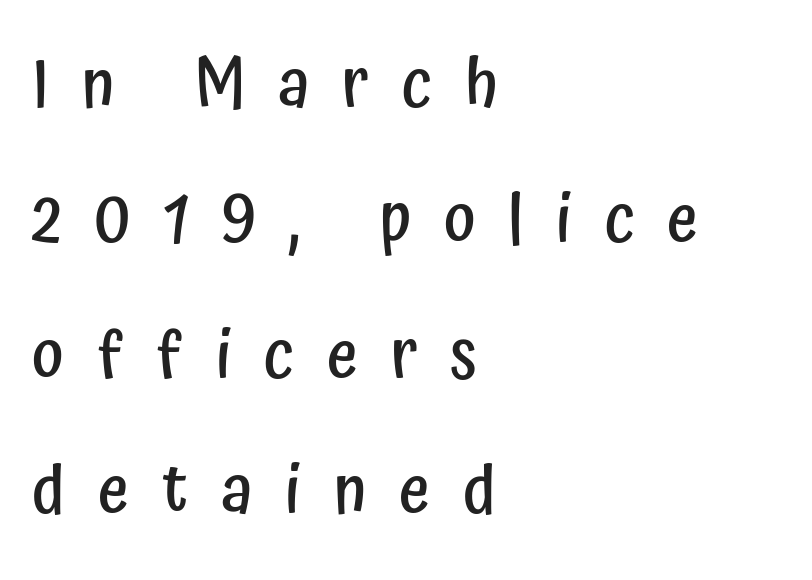
{"serif": "no", "italic": "no", "bold": "semi", "weight": "semibold", "width": "condensed", "stroke_contrast": "low", "x_height": "medium", "monospaced": "no", "underline": "no", "align": "left", "line_spacing": "loose", "line_spacing_ratio": 2.02, "letter_spacing": "wide", "letter_spacing_em": 0.49, "glyph_px": 67}
